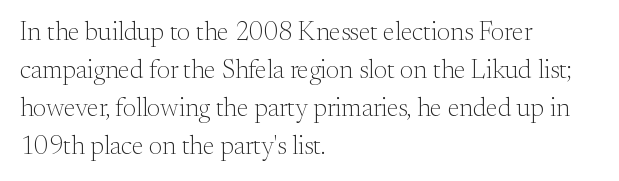
Visually the block forms a straight wall on the left and a jagged coastline on the right. Caption: standard tracking, unaltered. The type sits square on the baseline with zero lean. Weight: not bold — regular or lighter.
